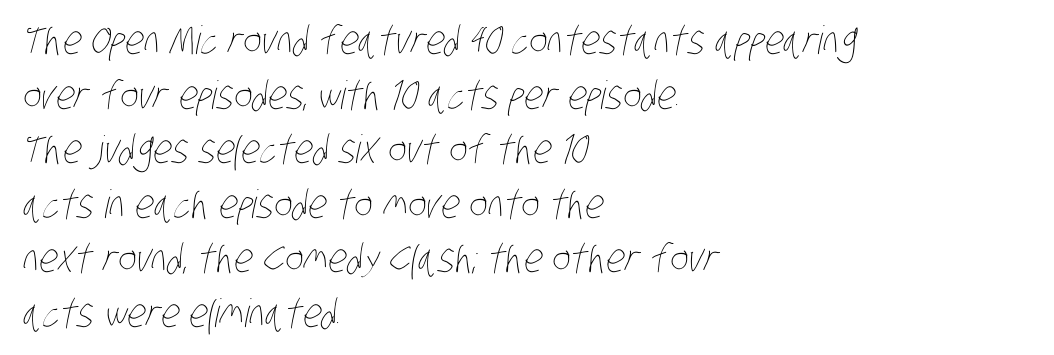
{"bold": "no", "weight": "thin", "width": "condensed", "stroke_contrast": "low", "x_height": "large", "monospaced": "no", "underline": "no", "align": "left", "line_spacing": "normal", "line_spacing_ratio": 1.4, "letter_spacing": "normal", "letter_spacing_em": 0.0, "glyph_px": 39}
